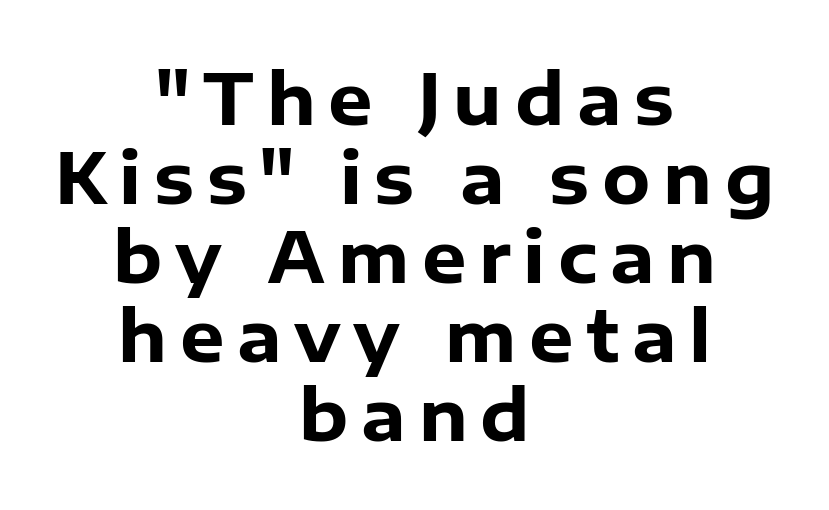
Heavy-handed strokes throughout: this text is bold. The font's upright variant was chosen for this text. Horizontal alignment here is central, giving a formal, balanced look. Vertically, the passage feels compressed, each row crowding the next. Think of a printed novel: that variable character pitch is what you see here. The text was rendered using a sans face with plain stroke endings.
